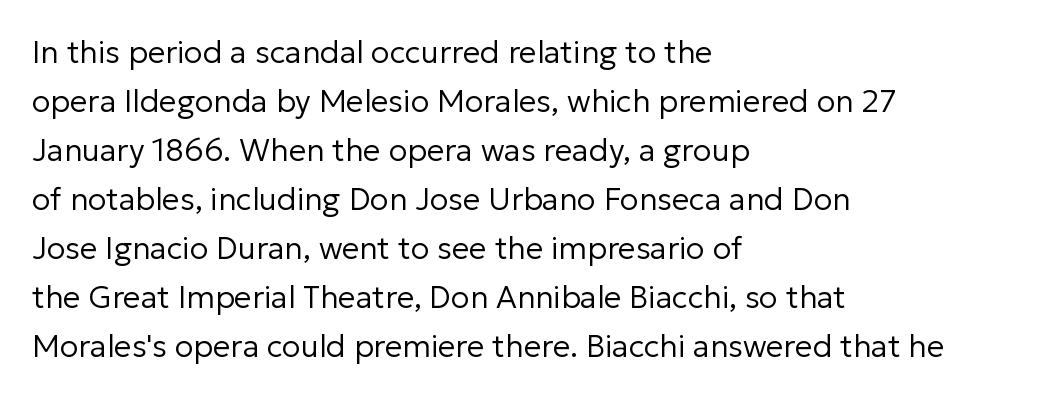
The image shows 31 px regular-weight sans-serif type, upright; set left-aligned, normal line spacing (1.58x), normal letter spacing, not underlined; low stroke contrast and a medium x-height.
